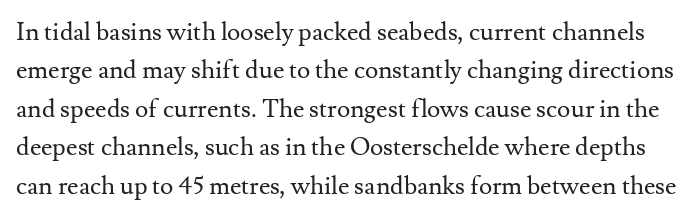
Lines of text with bare space underneath. Is the stroke heavy? The answer is a plain regular-or-lighter. Italic? Not at all — the glyphs are vertical. Whoever set this chose a conventional vertical rhythm. Is the letter spacing exaggerated? No — it looks like the ordinary default.
